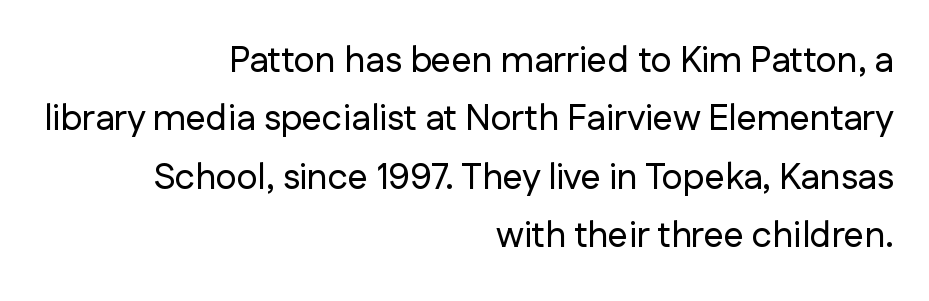
Successive baselines arrive at the customary interval. The characters display no serif detailing; their extremities are plain. Caption: multi-line text, flush right, ragged left. Standard letterfit; no display-style spreading of the glyphs. Beneath every word, the page is bare. Vertical strokes here are truly vertical.
